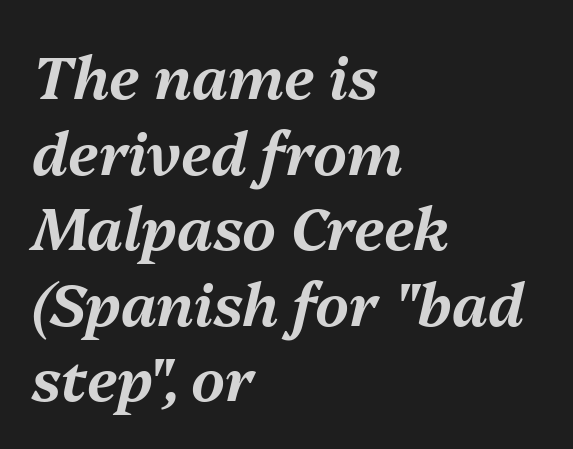
Q: Is the text italic (slanted)? A: Yes, it leans right by about 13 degrees.
Q: Is the text underlined? A: No.
Q: How is the paragraph aligned? A: Left-aligned.
Q: Is the spacing between letters normal or unusually wide? A: Normal.
Q: Is the spacing between lines tight, normal or loose? A: Normal.
Q: Width (condensed, normal, or wide)? A: Normal.
Q: Stroke contrast? A: Medium.
Q: x-height? A: Medium.
Q: Monospaced? A: No.
